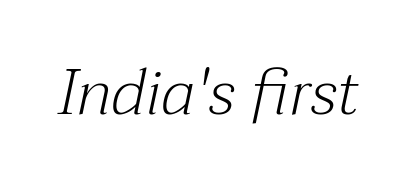
Q: Is the text bold? A: No.
Q: Is the text italic (slanted)? A: Yes, it leans right by about 12 degrees.
Q: Is the typeface a serif or a sans-serif typeface? A: Serif.
Q: Is the text underlined? A: No.
Q: Is the spacing between letters normal or unusually wide? A: Normal.
Q: Width (condensed, normal, or wide)? A: Normal.
Q: Stroke contrast? A: Medium.
Q: x-height? A: Medium.
Q: Monospaced? A: No.
